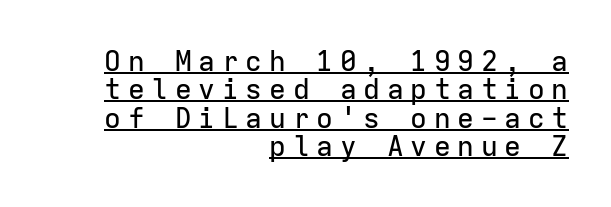
This sample has the even, mechanical cadence of fixed-width lettering. Decoration check: the copy is underlined. Ordinary non-slanted type is in use. There is plenty of visible air inserted between adjacent glyphs.
